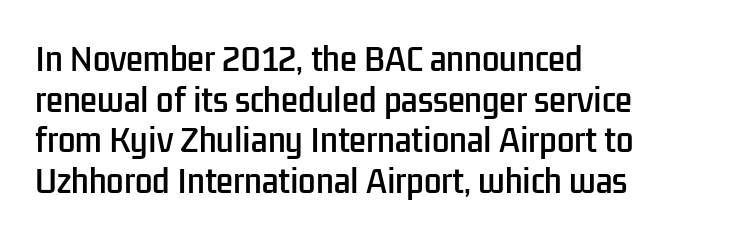
{"serif": "no", "italic": "no", "width": "condensed", "stroke_contrast": "low", "x_height": "medium", "monospaced": "no", "underline": "no", "align": "left", "line_spacing": "normal", "line_spacing_ratio": 1.31, "letter_spacing": "normal", "letter_spacing_em": 0.0, "glyph_px": 31}
